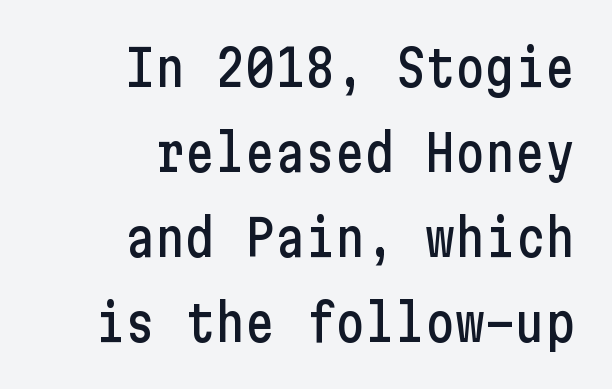
{"serif": "no", "italic": "no", "width": "condensed", "stroke_contrast": "low", "x_height": "medium", "underline": "no", "align": "right", "line_spacing": "normal", "line_spacing_ratio": 1.7, "letter_spacing": "normal", "letter_spacing_em": 0.0, "glyph_px": 50}
